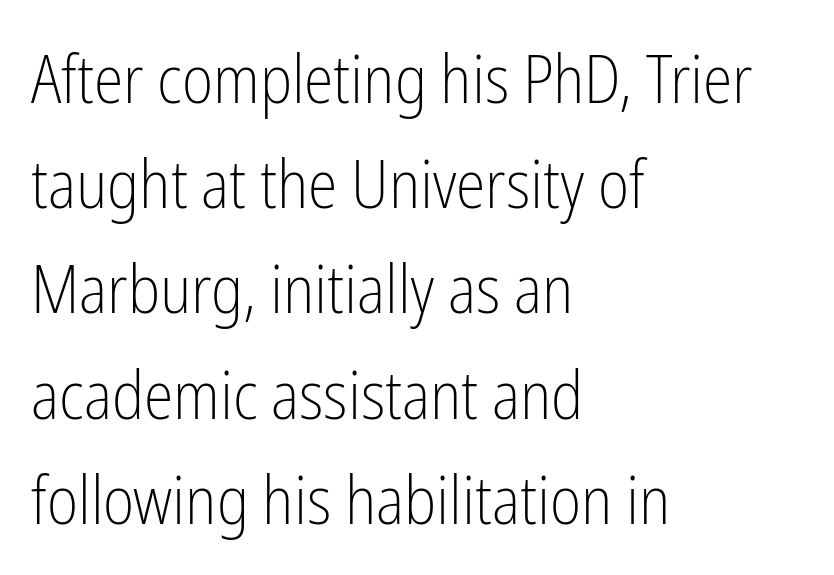
The image shows 67 px light, condensed sans-serif type, upright; set left-aligned, normal line spacing (1.57x), normal letter spacing, not underlined; low stroke contrast and a medium x-height.
